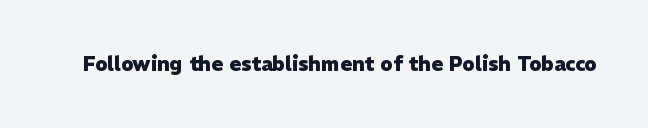
Q: Is the text bold? A: Yes.
Q: Is the text italic (slanted)? A: No, it is upright.
Q: Is the text underlined? A: No.
Q: Is the spacing between letters normal or unusually wide? A: Normal.
